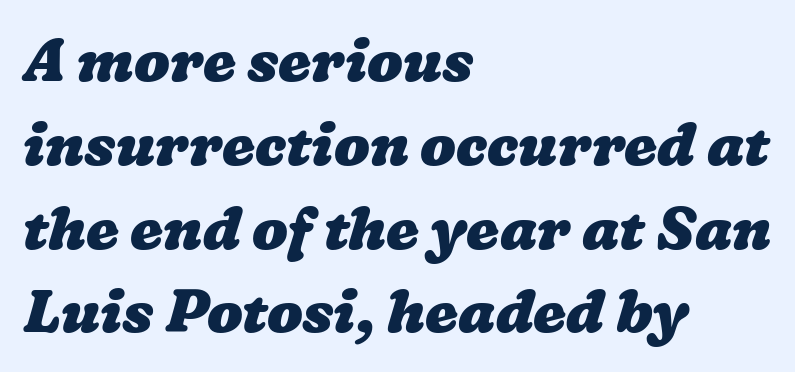
The image shows 59 px heavy, wide type; set left-aligned, normal line spacing (1.42x), normal letter spacing, not underlined; low stroke contrast and a medium x-height.
